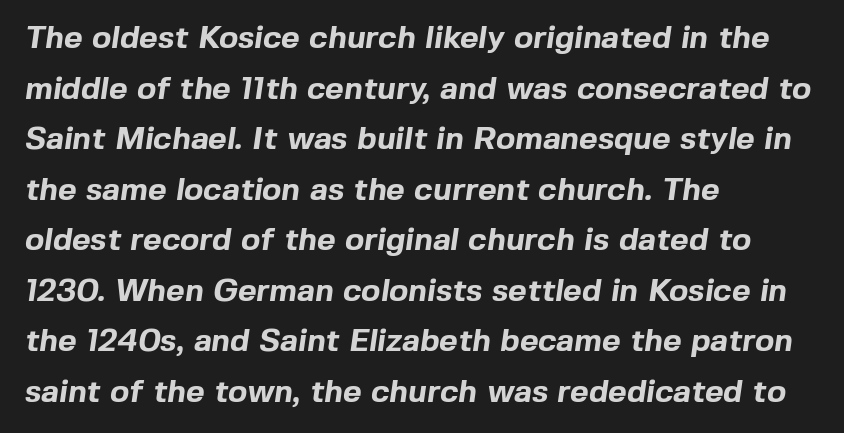
{"serif": "no", "bold": "yes", "weight": "bold", "width": "normal", "x_height": "medium", "monospaced": "no", "underline": "no", "align": "left", "line_spacing": "normal", "line_spacing_ratio": 1.58, "letter_spacing": "normal", "letter_spacing_em": 0.0, "glyph_px": 32}
